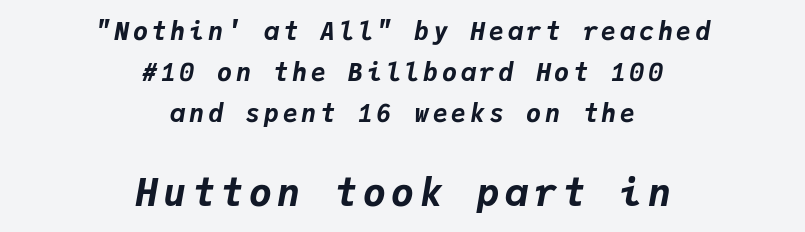
{"italic": "yes", "lean": "right", "slant_degrees": 9, "bold": "yes", "weight": "bold", "width": "normal", "stroke_contrast": "low", "x_height": "medium", "monospaced": "yes", "underline": "no", "align": "center", "line_spacing": "normal", "line_spacing_ratio": 1.64, "larger_block": "second", "size_ratio": 1.52, "glyph_px": 38}
